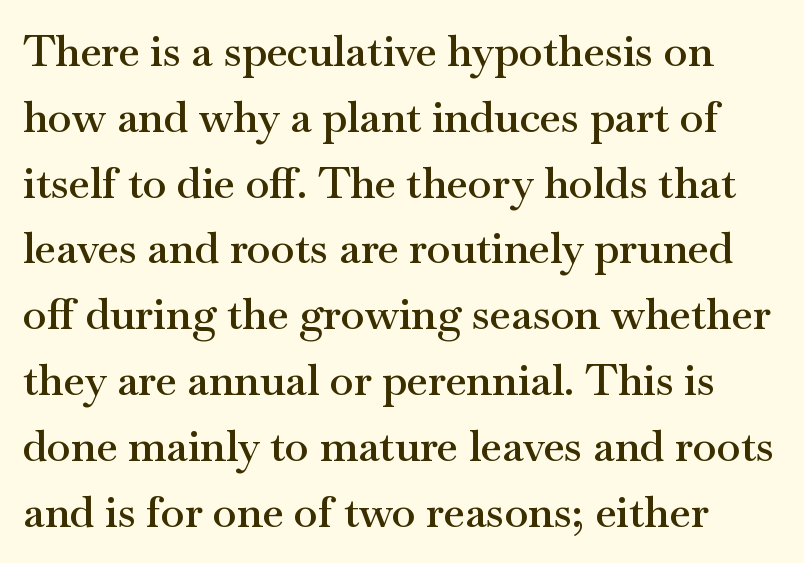
The image shows 43 px semibold, wide serif type, upright; set normal line spacing (1.53x), normal letter spacing, not underlined; medium stroke contrast and a small x-height.
